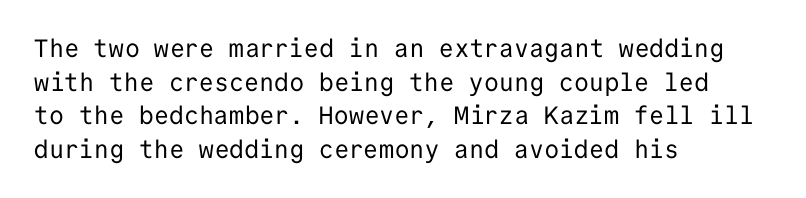
Q: Is the text bold? A: No.
Q: Is the text italic (slanted)? A: No, it is upright.
Q: Is the text underlined? A: No.
Q: How is the paragraph aligned? A: Left-aligned.
Q: Is the spacing between letters normal or unusually wide? A: Normal.
Q: Is the spacing between lines tight, normal or loose? A: Normal.
